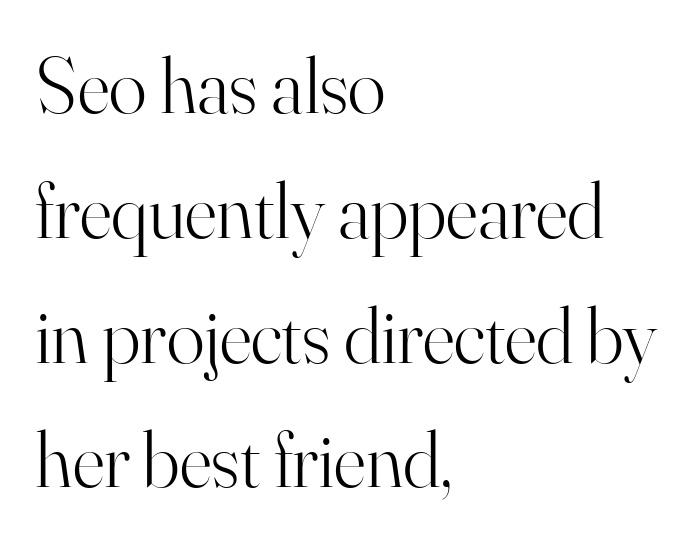
{"serif": "yes", "italic": "no", "bold": "no", "weight": "light", "width": "normal", "stroke_contrast": "high", "x_height": "small", "monospaced": "no", "underline": "no", "align": "left", "line_spacing": "normal", "line_spacing_ratio": 1.58, "letter_spacing": "normal", "letter_spacing_em": 0.0, "glyph_px": 79}
